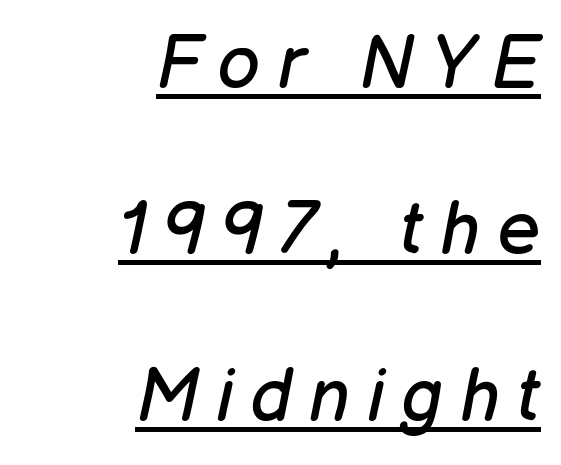
{"italic": "yes", "lean": "right", "slant_degrees": 12, "bold": "no", "weight": "regular", "width": "normal", "stroke_contrast": "low", "x_height": "medium", "monospaced": "no", "underline": "yes", "align": "right", "line_spacing": "loose", "line_spacing_ratio": 2.25, "letter_spacing": "wide", "letter_spacing_em": 0.23, "glyph_px": 74}
